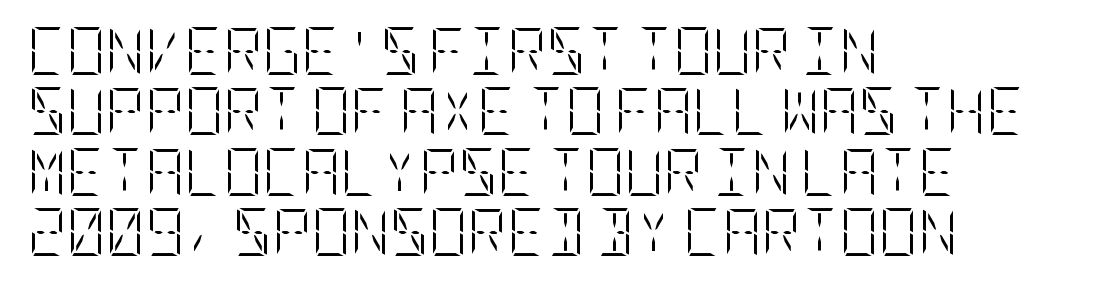
Q: Is the text bold? A: No.
Q: Is the text italic (slanted)? A: No, it is upright.
Q: Is the text underlined? A: No.
Q: How is the paragraph aligned? A: Left-aligned.
Q: Is the spacing between letters normal or unusually wide? A: Normal.
Q: Is the spacing between lines tight, normal or loose? A: Normal.
Q: Width (condensed, normal, or wide)? A: Condensed.
Q: Stroke contrast? A: Low.
Q: x-height? A: Large.
